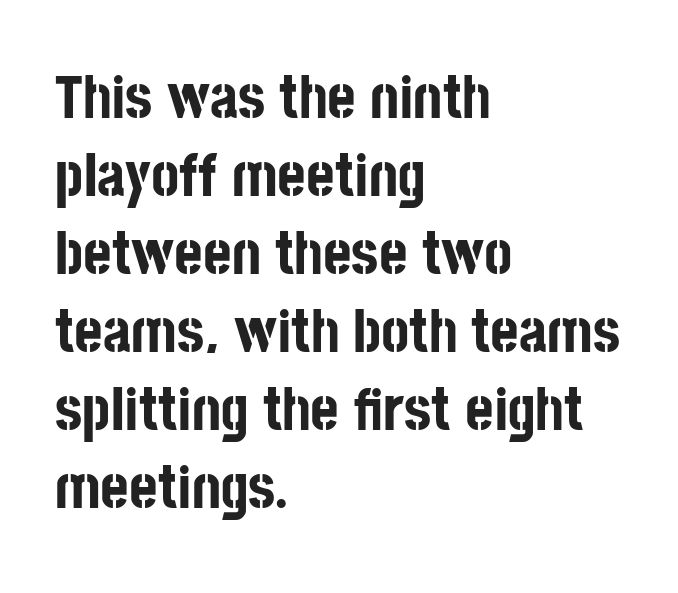
The image shows 61 px bold, condensed sans-serif type, upright; set left-aligned, normal line spacing (1.28x), normal letter spacing, not underlined; low stroke contrast and a large x-height.
